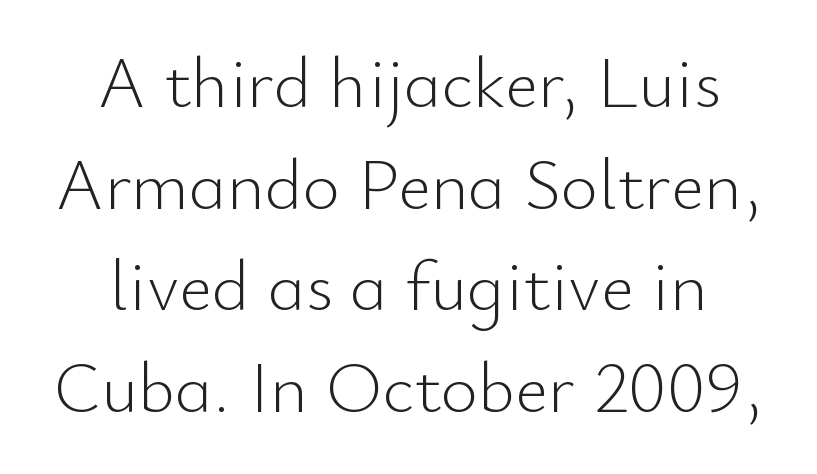
Q: Is the text bold? A: No.
Q: Is the text italic (slanted)? A: No, it is upright.
Q: Is the typeface a serif or a sans-serif typeface? A: Sans-serif.
Q: Is the text underlined? A: No.
Q: How is the paragraph aligned? A: Centered.
Q: Is the spacing between letters normal or unusually wide? A: Normal.
Q: Is the spacing between lines tight, normal or loose? A: Normal.
Q: Width (condensed, normal, or wide)? A: Normal.
Q: Stroke contrast? A: Low.
Q: x-height? A: Small.
Q: Monospaced? A: No.
